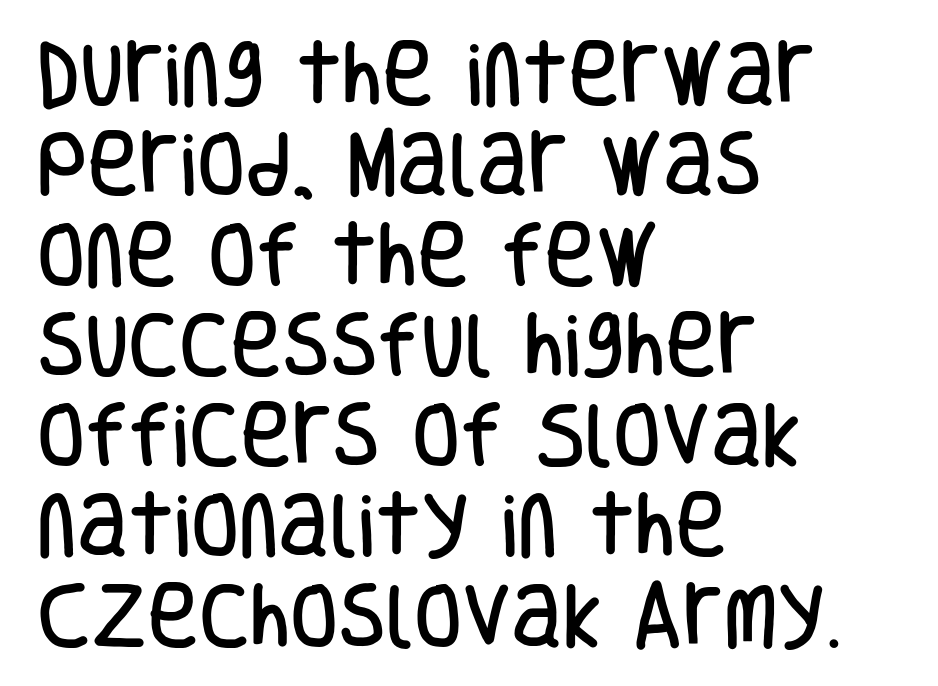
Q: Is the text italic (slanted)? A: No, it is upright.
Q: Is the typeface a serif or a sans-serif typeface? A: Sans-serif.
Q: Is the text underlined? A: No.
Q: How is the paragraph aligned? A: Left-aligned.
Q: Is the spacing between letters normal or unusually wide? A: Normal.
Q: Is the spacing between lines tight, normal or loose? A: Normal.
Q: Width (condensed, normal, or wide)? A: Condensed.
Q: Stroke contrast? A: Low.
Q: x-height? A: Large.
Q: Monospaced? A: No.
